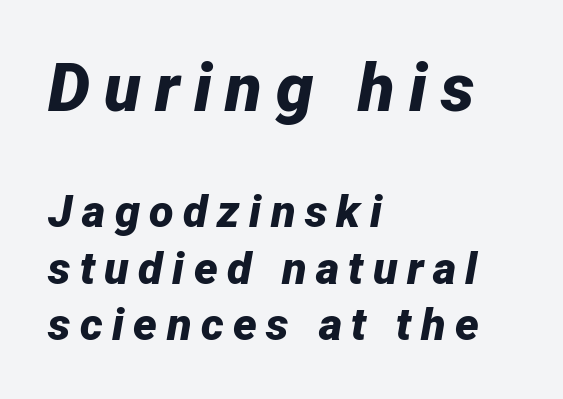
The image shows 67 px bold type, italic (leaning right); set left-aligned, normal line spacing (1.25x), unusually wide letter spacing (+0.21 em), not underlined; the first (top) block is 1.49x larger; low stroke contrast and a medium x-height.
